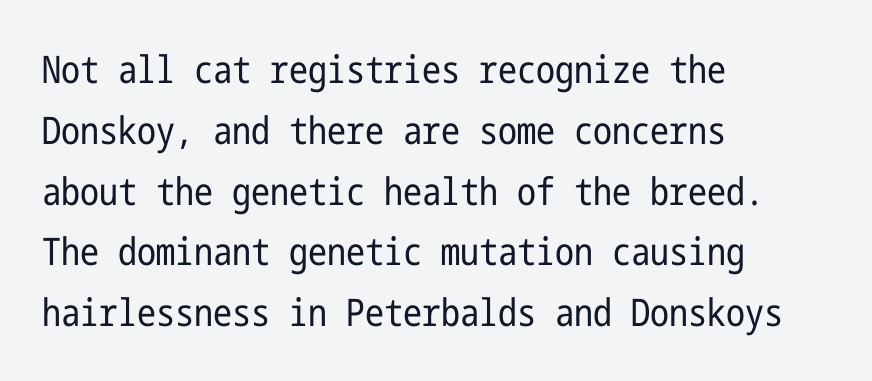
This rendering leaves character spacing at its baseline value. Stem width sits at or under what a default text font uses. This rendering features lettering with no underline. Leading: standard.
